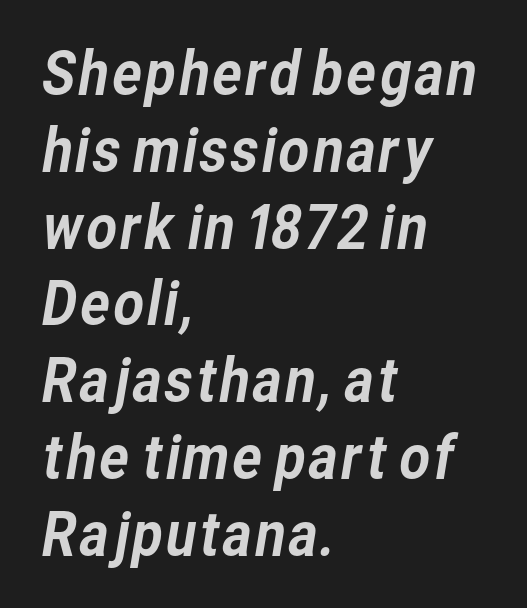
Any mark beneath the type? The region is blank. The line texture is even and compact thanks to regular tracking. Rows of type keep a routine distance in the vertical direction. Typeset ragged right — the left edge is the straight one. Here the designer chose a conventional face with non-uniform glyph widths. Unlike a traditional serif, this face leaves its strokes unadorned.
